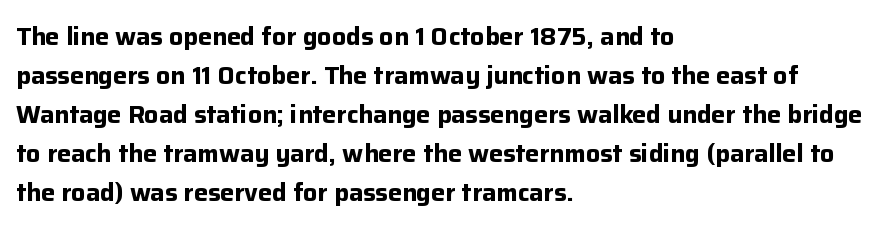
The image shows 25 px bold type, upright; set left-aligned, normal line spacing (1.56x), normal letter spacing, not underlined.
